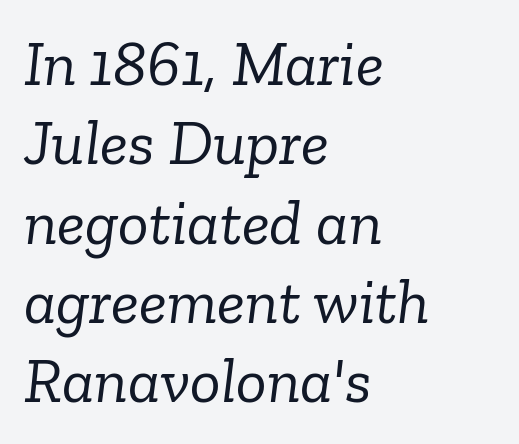
Q: Is the text bold? A: No.
Q: Is the text italic (slanted)? A: Yes, it leans right by about 6 degrees.
Q: Is the typeface a serif or a sans-serif typeface? A: Serif.
Q: Is the text underlined? A: No.
Q: How is the paragraph aligned? A: Left-aligned.
Q: Is the spacing between letters normal or unusually wide? A: Normal.
Q: Width (condensed, normal, or wide)? A: Normal.
Q: Stroke contrast? A: Low.
Q: x-height? A: Medium.
Q: Monospaced? A: No.
